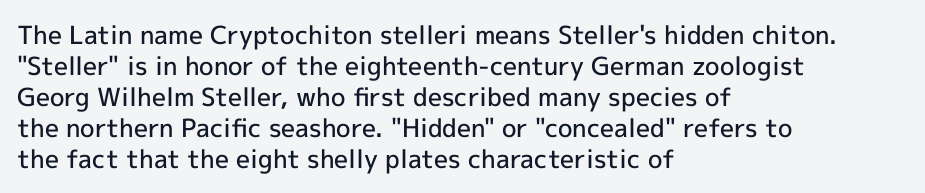
A classic flush-left, rag-right setting is used for this passage. The face used here is rendered with its standard letterfit. Decoration check: the copy has no underline. Caption: semibold face, moderately heavy strokes. Quick note: not italic, upright.
